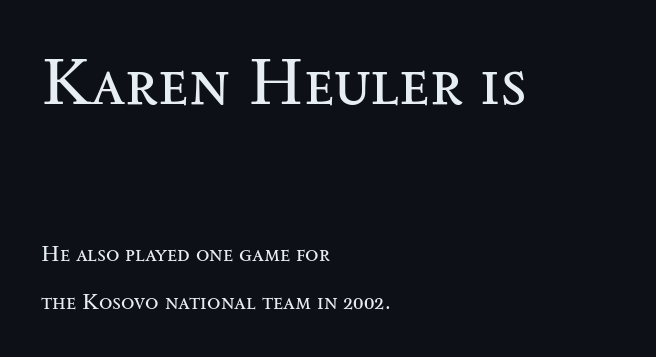
Q: Is the text bold? A: No.
Q: Is the text italic (slanted)? A: No, it is upright.
Q: Is the typeface a serif or a sans-serif typeface? A: Serif.
Q: Is the text underlined? A: No.
Q: How is the paragraph aligned? A: Left-aligned.
Q: Is the spacing between letters normal or unusually wide? A: Normal.
Q: Is the spacing between lines tight, normal or loose? A: Loose.
Q: Which block of text is set in a larger size, the first (top) or the second (bottom)? A: The first (top) one.
Q: Width (condensed, normal, or wide)? A: Wide.
Q: Stroke contrast? A: Medium.
Q: x-height? A: Small.
Q: Monospaced? A: No.
